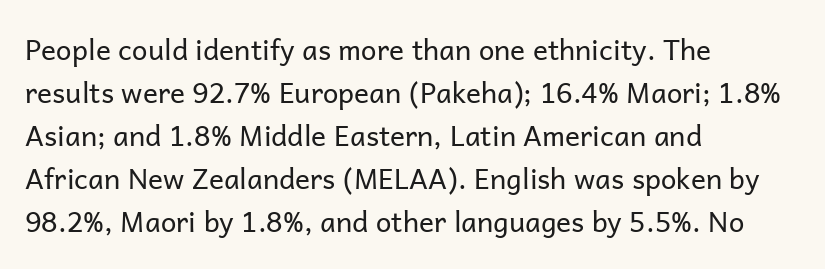
The image shows 28 px regular-weight sans-serif type, upright; set left-aligned, normal line spacing (1.54x), normal letter spacing, not underlined; low stroke contrast and a medium x-height.
